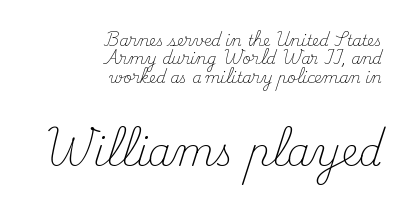
Weight: regular or lighter. If you squint, the bottom block still reads clearly — it's the larger of the two. Note: serifs present on the glyphs. Compared with a flush-left layout, this one pins lines to the opposite, right side.
